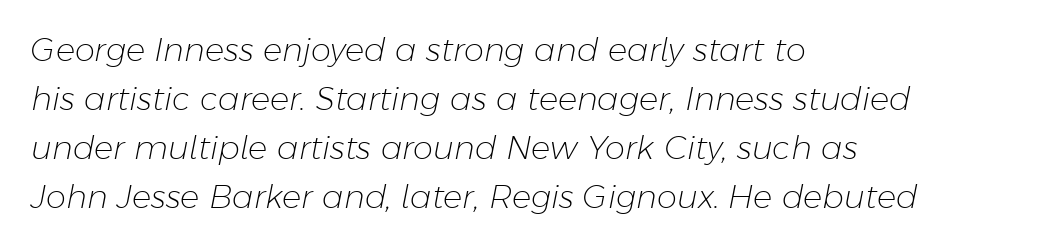
{"italic": "yes", "lean": "right", "slant_degrees": 11, "bold": "no", "weight": "light", "width": "normal", "stroke_contrast": "low", "x_height": "medium", "monospaced": "no", "underline": "no", "align": "left", "line_spacing": "normal", "line_spacing_ratio": 1.53, "letter_spacing": "normal", "letter_spacing_em": 0.0, "glyph_px": 32}
